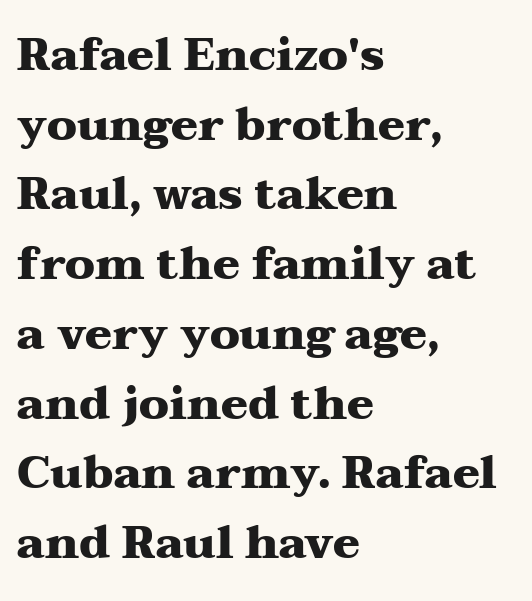
Q: Is the text bold? A: Yes.
Q: Is the text italic (slanted)? A: No, it is upright.
Q: Is the typeface a serif or a sans-serif typeface? A: Serif.
Q: Is the text underlined? A: No.
Q: How is the paragraph aligned? A: Left-aligned.
Q: Is the spacing between letters normal or unusually wide? A: Normal.
Q: Is the spacing between lines tight, normal or loose? A: Normal.
Q: Width (condensed, normal, or wide)? A: Wide.
Q: Stroke contrast? A: Medium.
Q: x-height? A: Medium.
Q: Monospaced? A: No.
